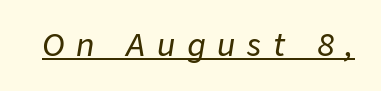
The image shows 30 px text type, italic (leaning right); set unusually wide letter spacing (+0.39 em), underlined; low stroke contrast and a medium x-height.
